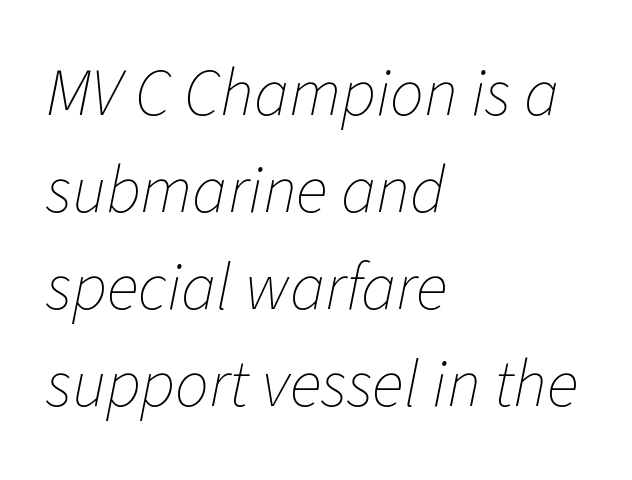
Q: Is the text bold? A: No.
Q: Is the text italic (slanted)? A: Yes, it leans right by about 11 degrees.
Q: Is the text underlined? A: No.
Q: How is the paragraph aligned? A: Left-aligned.
Q: Is the spacing between letters normal or unusually wide? A: Normal.
Q: Is the spacing between lines tight, normal or loose? A: Normal.
Q: Width (condensed, normal, or wide)? A: Normal.
Q: Stroke contrast? A: Low.
Q: x-height? A: Medium.
Q: Monospaced? A: No.
